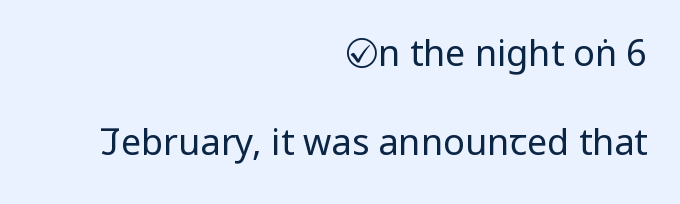
{"serif": "no", "italic": "no", "bold": "no", "weight": "regular", "width": "condensed", "stroke_contrast": "low", "x_height": "large", "monospaced": "no", "underline": "no", "align": "right", "line_spacing": "loose", "line_spacing_ratio": 2.48, "letter_spacing": "normal", "letter_spacing_em": 0.0, "glyph_px": 36}
